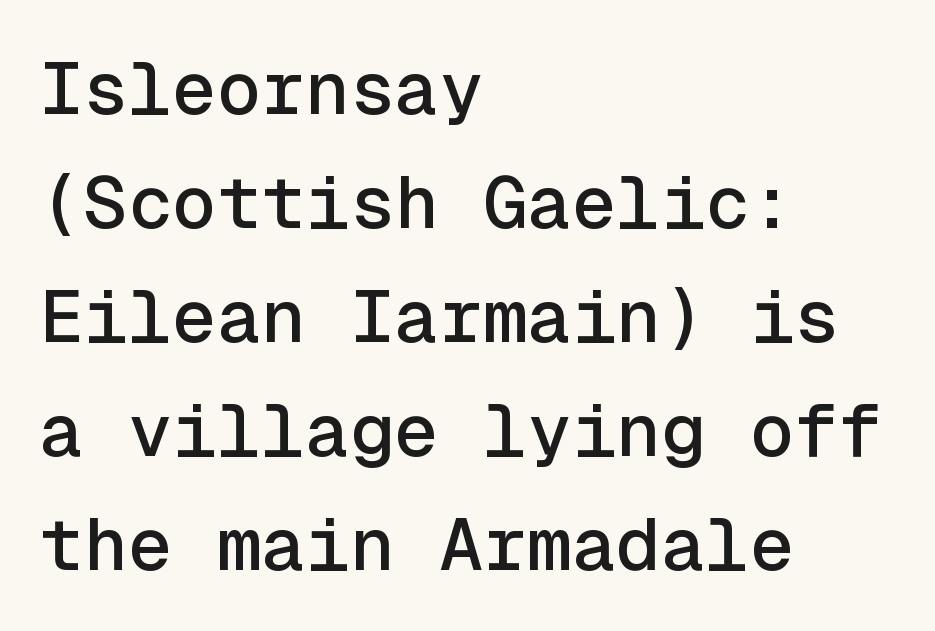
The image shows 74 px sans-serif type, upright, monospaced; set left-aligned, normal line spacing (1.54x), normal letter spacing, not underlined; a medium x-height.
